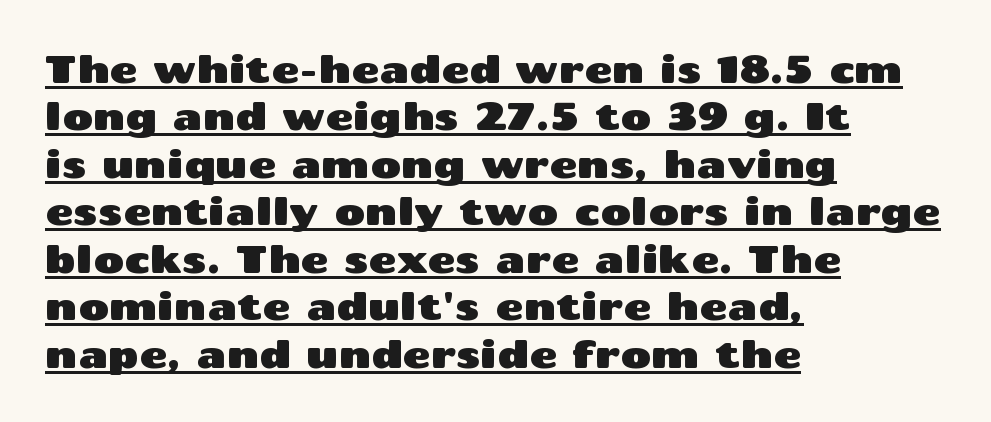
Q: Is the text italic (slanted)? A: No, it is upright.
Q: Is the typeface a serif or a sans-serif typeface? A: Sans-serif.
Q: Is the text underlined? A: Yes.
Q: How is the paragraph aligned? A: Left-aligned.
Q: Is the spacing between letters normal or unusually wide? A: Normal.
Q: Is the spacing between lines tight, normal or loose? A: Normal.
Q: Width (condensed, normal, or wide)? A: Wide.
Q: Stroke contrast? A: Medium.
Q: x-height? A: Medium.
Q: Monospaced? A: No.
